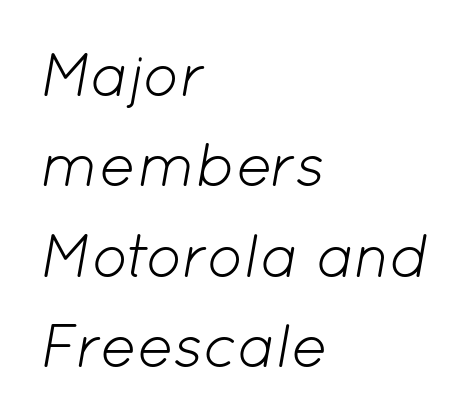
The image shows 61 px light type, italic (leaning right); set left-aligned, normal line spacing (1.48x), normal letter spacing, not underlined; low stroke contrast and a medium x-height.
